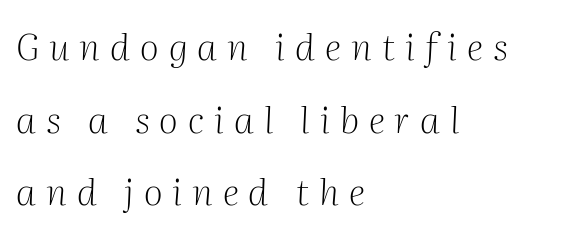
Varying glyph widths throughout — classic text-font behaviour. Teacher's note: observe the even left margin — that is flush-left alignment. The font is comparable to plain body text, perhaps lighter. There is plenty of visible air inserted between adjacent glyphs. Is the type slanted? Yes — the strokes lean at a clear angle. A great deal of white space separates one row of letters from the next.
